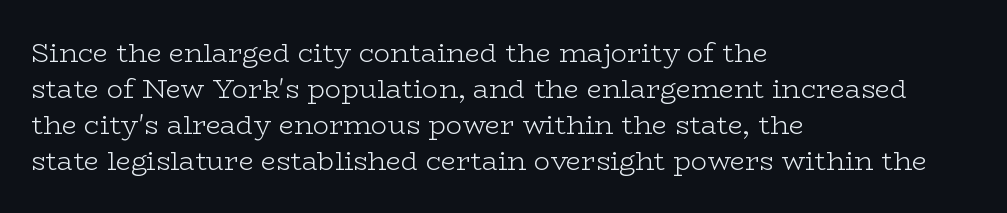
A clean baseline with only descenders dipping below it. The letters stand upright; this is a roman face. The letterforms sit shoulder to shoulder at normal distance. The compositor pushed each line to the left boundary.
